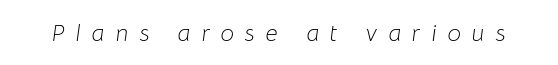
In terms of posture, this sample is oblique. The foot of each line stays bare and open. Counters stay open thanks to moderate or lighter strokes. Words appear elongated and porous because spacing is wide.
